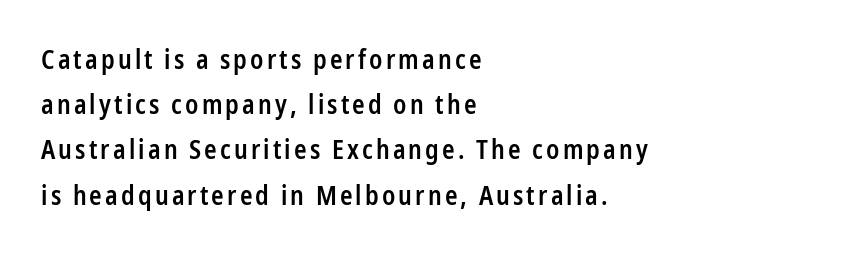
Q: Is the text bold? A: Semi-bold.
Q: Is the text italic (slanted)? A: No, it is upright.
Q: Is the text underlined? A: No.
Q: How is the paragraph aligned? A: Left-aligned.
